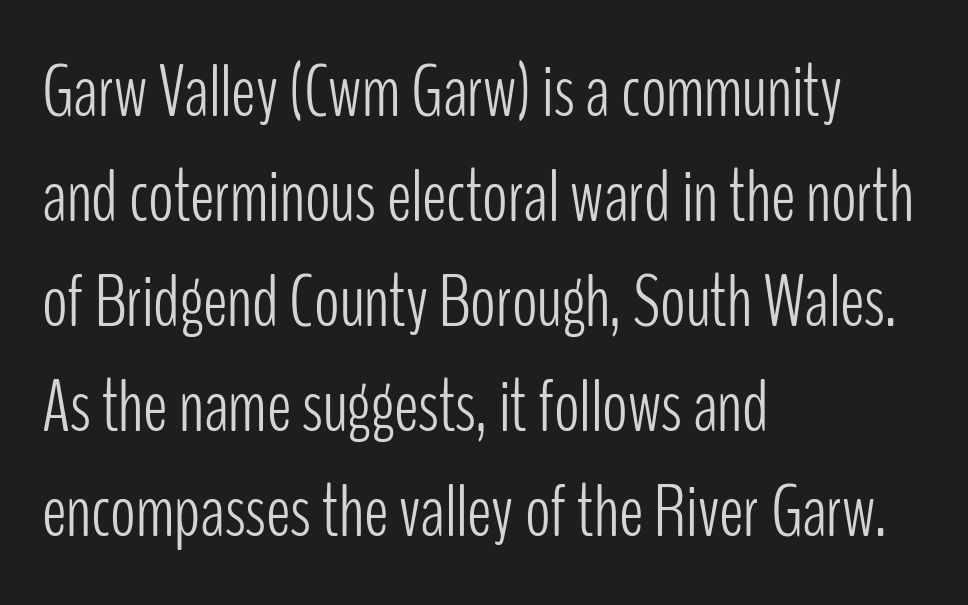
What kind of face is this? One without serifs — a sans. Bare-footed words on every line. The typography opts for an upright posture over an oblique one. The typeface has the unassuming heft of standard copy or less. The passage shown has conventional tracking throughout.
